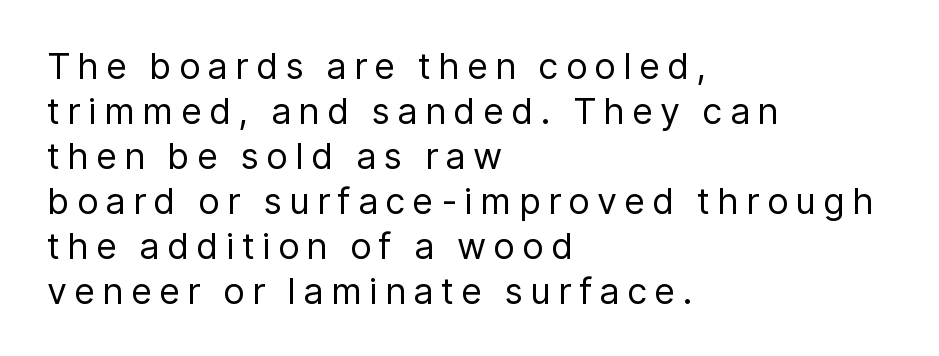
{"serif": "no", "italic": "no", "bold": "no", "weight": "regular", "width": "normal", "stroke_contrast": "low", "x_height": "medium", "monospaced": "no", "underline": "no", "align": "left", "line_spacing": "normal", "line_spacing_ratio": 1.25, "letter_spacing": "wide", "letter_spacing_em": 0.2, "glyph_px": 36}
